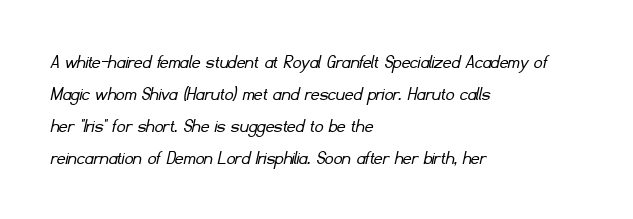
The image shows 21 px text type; set left-aligned, normal line spacing (1.52x), normal letter spacing, not underlined.
